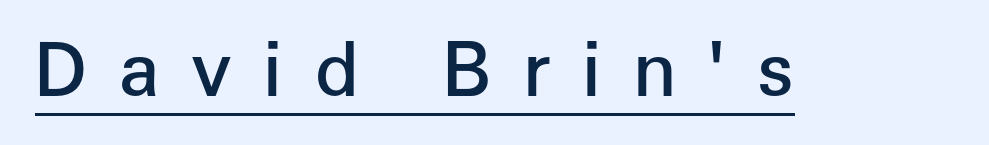
The image shows 74 px semibold sans-serif type, upright; set unusually wide letter spacing (+0.42 em), underlined; low stroke contrast and a medium x-height.
